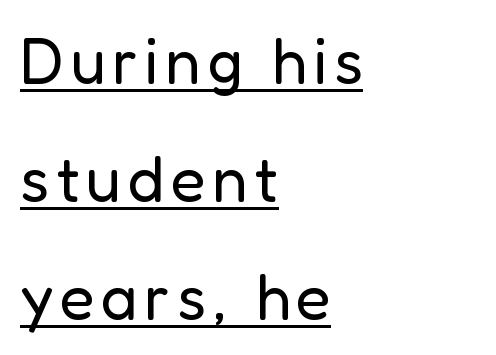
{"serif": "no", "italic": "no", "bold": "no", "weight": "regular", "width": "normal", "stroke_contrast": "low", "x_height": "medium", "monospaced": "no", "underline": "yes", "align": "left", "line_spacing_ratio": 1.84, "glyph_px": 64}
